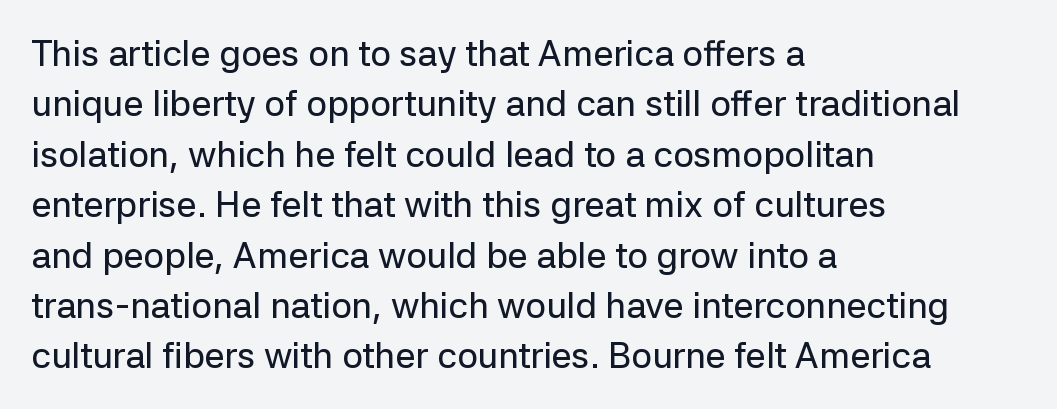
{"serif": "no", "italic": "no", "width": "normal", "stroke_contrast": "low", "x_height": "medium", "monospaced": "no", "underline": "no", "align": "left", "line_spacing": "normal", "line_spacing_ratio": 1.4, "letter_spacing": "normal", "letter_spacing_em": 0.0, "glyph_px": 36}
